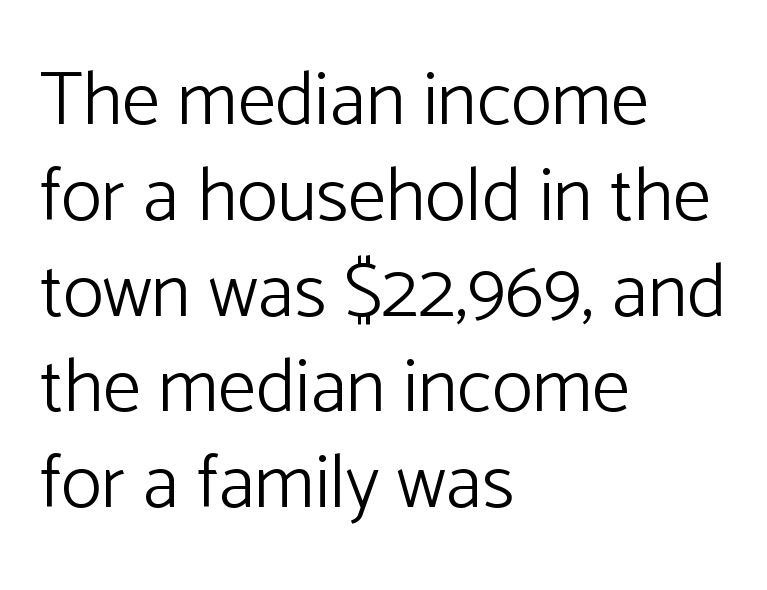
What kind of face is this? One without serifs — a sans. You can tell it's not italic because the verticals are truly vertical. In terms of leading, this rendering sits right in the middle. The passage shown is typed in a proportional face where columns would drift. The paragraph has a hard left edge and a soft right edge.
